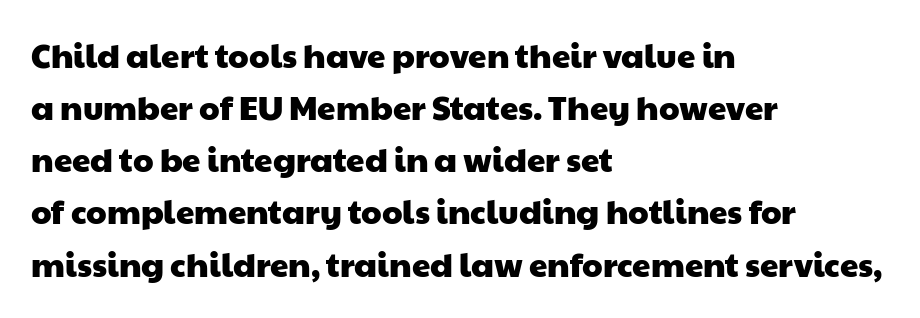
Is the block centered? No — it sits flush against the left margin. These lines are composed in type without serifs. The vertical gap from one line to the next is medium. These lines are rendered in a variable-pitch font.
